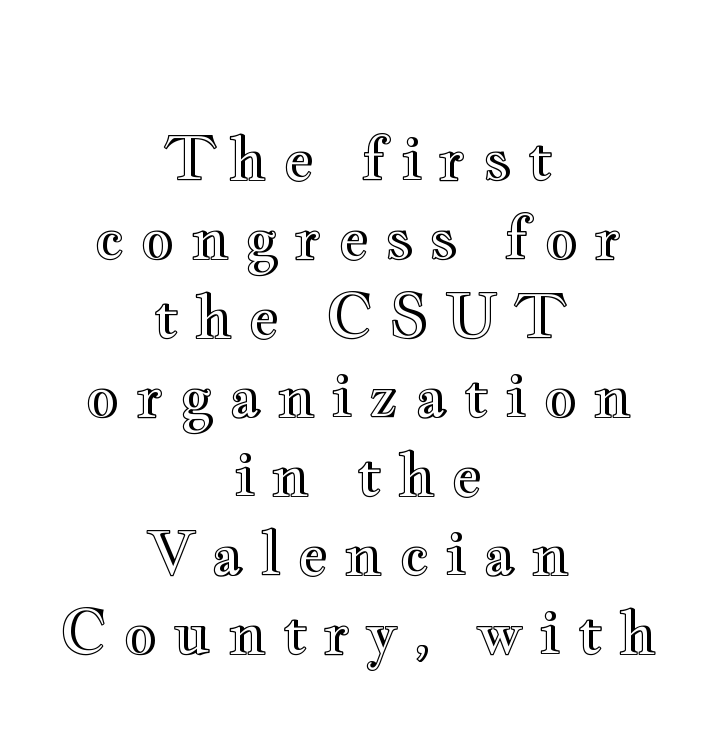
Q: Is the text italic (slanted)? A: No, it is upright.
Q: Is the text underlined? A: No.
Q: How is the paragraph aligned? A: Centered.
Q: Is the spacing between letters normal or unusually wide? A: Unusually wide.
Q: Is the spacing between lines tight, normal or loose? A: Normal.
Q: Width (condensed, normal, or wide)? A: Wide.
Q: x-height? A: Small.
Q: Monospaced? A: No.
